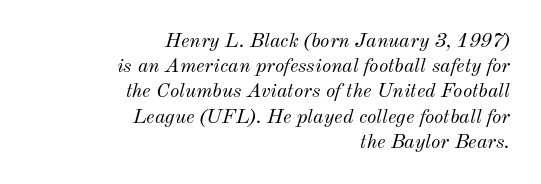
Q: Is the text bold? A: No.
Q: Is the text italic (slanted)? A: Yes, it leans right by about 12 degrees.
Q: Is the text underlined? A: No.
Q: How is the paragraph aligned? A: Right-aligned.
Q: Is the spacing between letters normal or unusually wide? A: Normal.
Q: Is the spacing between lines tight, normal or loose? A: Normal.
